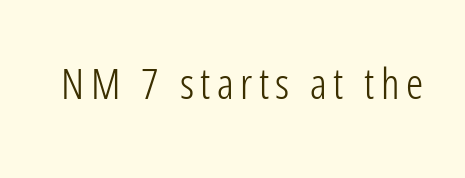
Q: Is the text bold? A: No.
Q: Is the text italic (slanted)? A: No, it is upright.
Q: Is the typeface a serif or a sans-serif typeface? A: Sans-serif.
Q: Is the text underlined? A: No.
Q: Width (condensed, normal, or wide)? A: Condensed.
Q: Stroke contrast? A: Low.
Q: x-height? A: Medium.
Q: Monospaced? A: No.
